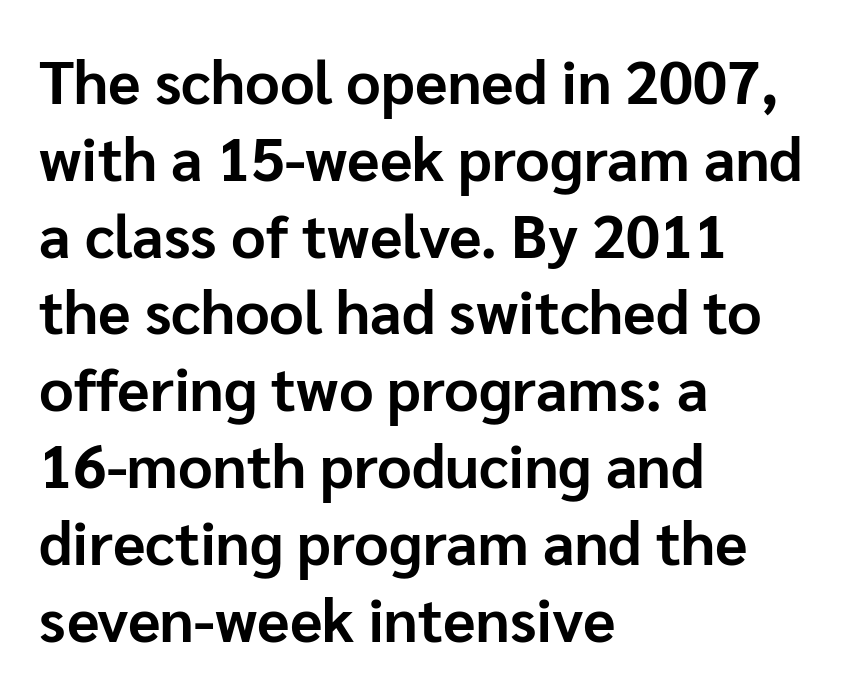
Q: Is the text bold? A: Yes.
Q: Is the text italic (slanted)? A: No, it is upright.
Q: Is the typeface a serif or a sans-serif typeface? A: Sans-serif.
Q: Is the text underlined? A: No.
Q: How is the paragraph aligned? A: Left-aligned.
Q: Is the spacing between letters normal or unusually wide? A: Normal.
Q: Is the spacing between lines tight, normal or loose? A: Normal.
Q: Width (condensed, normal, or wide)? A: Normal.
Q: Stroke contrast? A: Low.
Q: x-height? A: Medium.
Q: Monospaced? A: No.
